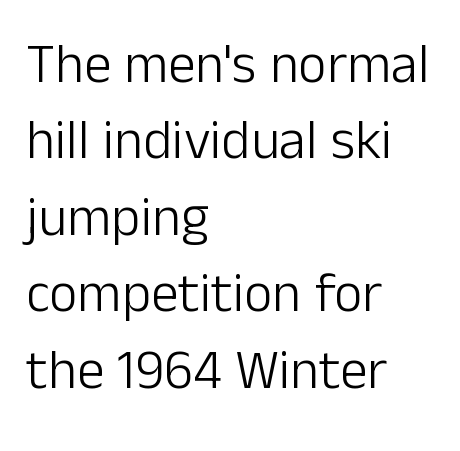
Each word holds together tightly as a unit, with standard inter-letter gaps. The specimen omits any rule beneath the text block's lines. Observe the absence of serifs on each vertical stroke in this sample. Vertical strokes here are truly vertical. The text block is weighted toward the left margin, trailing off unevenly rightward. If you measured baseline to baseline, you'd find a middling distance.
